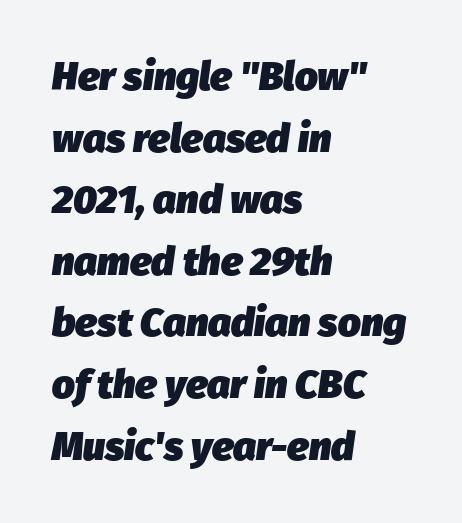
{"italic": "yes", "lean": "right", "slant_degrees": 8, "bold": "yes", "weight": "heavy", "width": "normal", "stroke_contrast": "low", "x_height": "medium", "monospaced": "no", "underline": "no", "align": "left", "line_spacing": "normal", "line_spacing_ratio": 1.54, "letter_spacing": "normal", "letter_spacing_em": 0.0, "glyph_px": 40}
